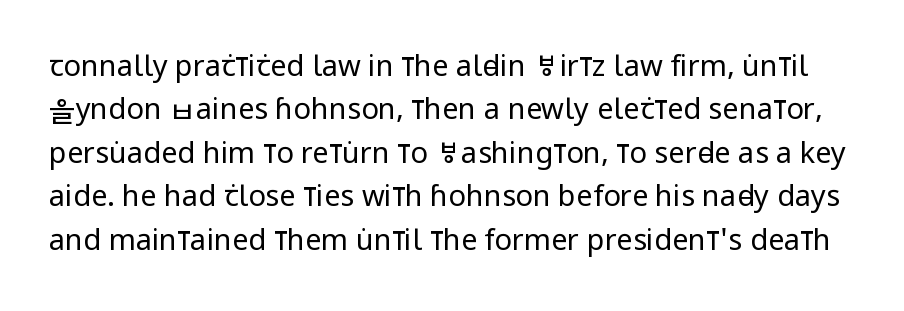
Vertically, the passage feels balanced, rows spaced as you'd expect. Underline: absent. Proportional: the letters do not fall into vertical columns. Is the type heavy? It reads as light-to-regular instead. The lettering stays uniformly vertical, giving the passage a roman look.
